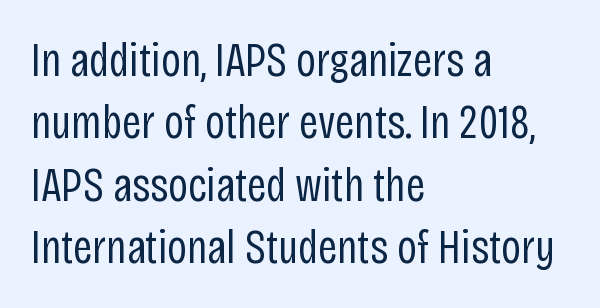
{"serif": "no", "italic": "no", "bold": "no", "weight": "regular", "width": "condensed", "stroke_contrast": "low", "x_height": "large", "monospaced": "no", "underline": "no", "align": "left", "line_spacing": "normal", "line_spacing_ratio": 1.3, "letter_spacing": "normal", "letter_spacing_em": 0.0, "glyph_px": 48}
